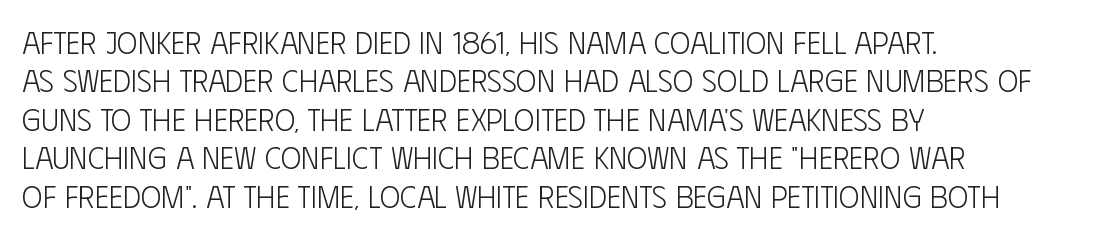
{"serif": "no", "italic": "no", "bold": "no", "weight": "light", "width": "condensed", "stroke_contrast": "low", "x_height": "large", "monospaced": "no", "underline": "no", "align": "left", "line_spacing_ratio": 1.24, "letter_spacing": "normal", "letter_spacing_em": 0.0, "glyph_px": 31}
